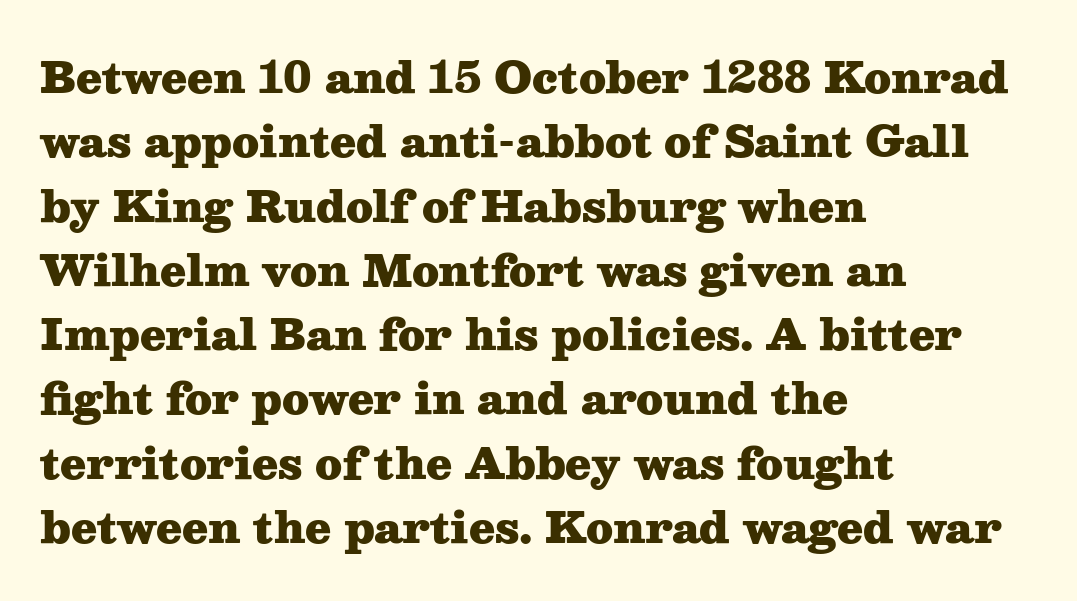
The image shows 42 px heavy, wide serif type, upright; set left-aligned, normal line spacing (1.53x), normal letter spacing, not underlined; medium stroke contrast and a medium x-height.
